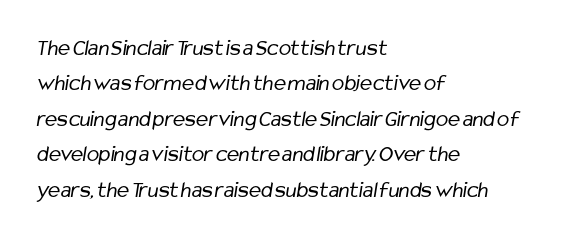
Every row of glyphs begins at an identical x-position on the left. What stands out about the letter spacing? Nothing — it is the standard amount. Regarding leading, the lines here are spaced in the standard way. Weight: in the light-to-regular range. The space directly below the letters is spotless.
